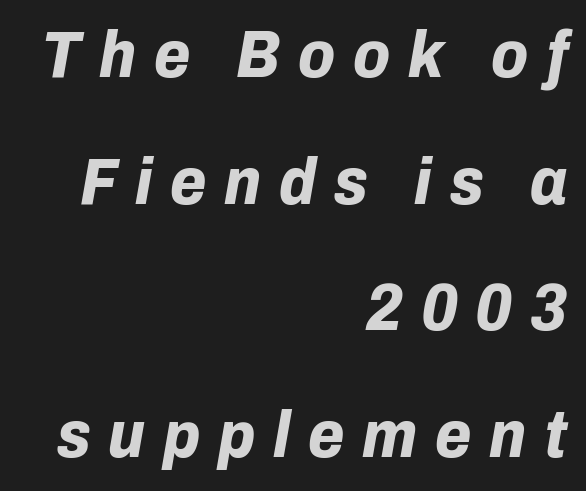
{"italic": "yes", "lean": "right", "slant_degrees": 10, "bold": "yes", "weight": "bold", "width": "normal", "stroke_contrast": "low", "x_height": "medium", "monospaced": "no", "underline": "no", "align": "right", "line_spacing": "loose", "line_spacing_ratio": 1.92, "letter_spacing": "wide", "letter_spacing_em": 0.27, "glyph_px": 66}
